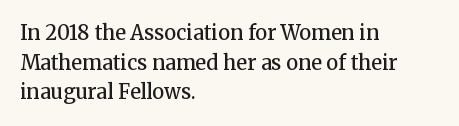
{"italic": "no", "bold": "semi", "underline": "no", "align": "left", "line_spacing": "normal", "line_spacing_ratio": 1.48, "letter_spacing": "normal", "letter_spacing_em": 0.0, "glyph_px": 20}
